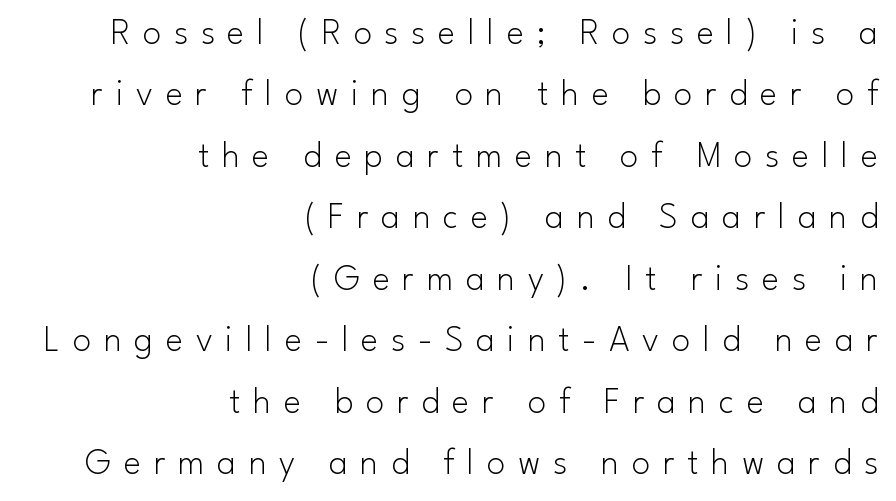
Q: Is the text bold? A: No.
Q: Is the text italic (slanted)? A: No, it is upright.
Q: Is the typeface a serif or a sans-serif typeface? A: Sans-serif.
Q: Is the text underlined? A: No.
Q: How is the paragraph aligned? A: Right-aligned.
Q: Is the spacing between letters normal or unusually wide? A: Unusually wide.
Q: Is the spacing between lines tight, normal or loose? A: Normal.
Q: Width (condensed, normal, or wide)? A: Normal.
Q: Stroke contrast? A: Low.
Q: x-height? A: Small.
Q: Monospaced? A: No.
